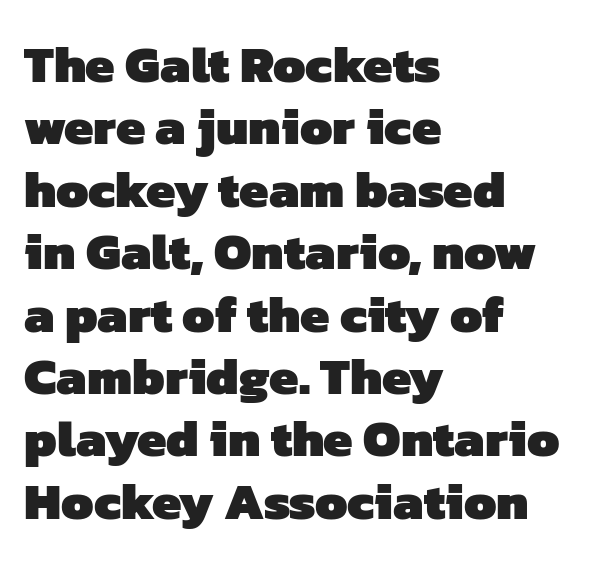
The image shows 52 px heavy sans-serif type; set left-aligned, line spacing 1.2x, normal letter spacing, not underlined; low stroke contrast and a medium x-height.
